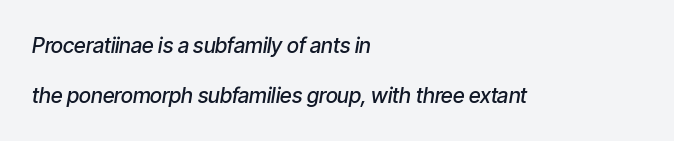
The image shows 21 px text type, italic (leaning right); set left-aligned, loose line spacing (2.37x), normal letter spacing, not underlined.
